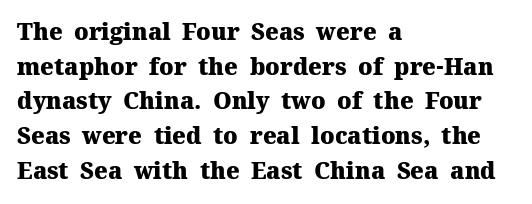
Every stem runs plumb, perpendicular to the baseline. The typesetting leans heavy: a genuine bold. Anything drawn beneath the words? Only blank space. The paragraph shown leans on its left margin. In terms of letterspacing, this is plain default setting. The space between consecutive lines is moderate.
